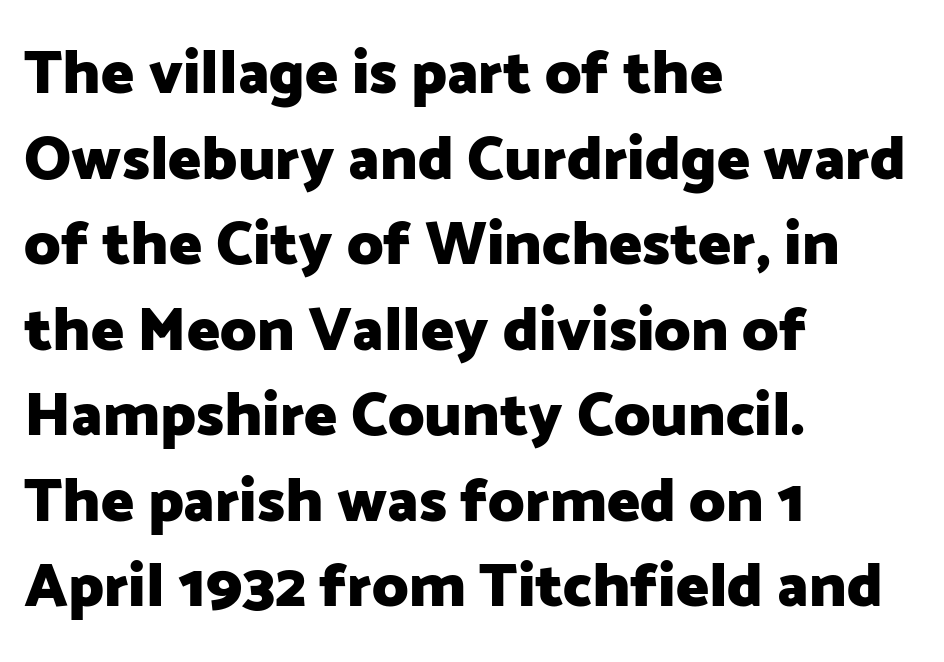
Q: Is the text bold? A: Yes.
Q: Is the text italic (slanted)? A: No, it is upright.
Q: Is the typeface a serif or a sans-serif typeface? A: Sans-serif.
Q: Is the text underlined? A: No.
Q: How is the paragraph aligned? A: Left-aligned.
Q: Is the spacing between letters normal or unusually wide? A: Normal.
Q: Is the spacing between lines tight, normal or loose? A: Normal.
Q: Width (condensed, normal, or wide)? A: Normal.
Q: Stroke contrast? A: Low.
Q: x-height? A: Medium.
Q: Monospaced? A: No.
